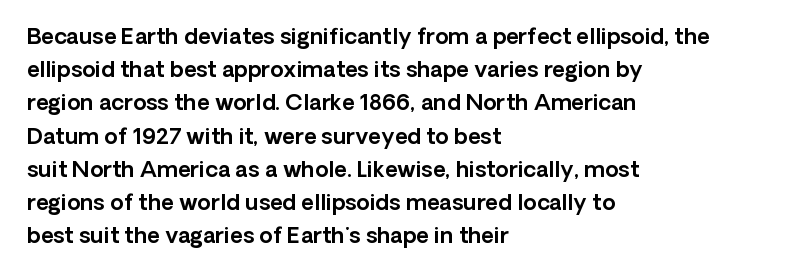
The image shows 22 px text type, upright; set left-aligned, normal line spacing (1.51x), normal letter spacing, not underlined.
